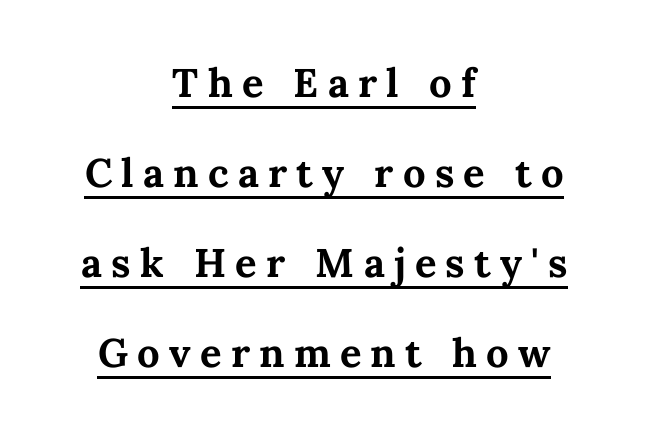
Q: Is the text bold? A: Yes.
Q: Is the text italic (slanted)? A: No, it is upright.
Q: Is the text underlined? A: Yes.
Q: How is the paragraph aligned? A: Centered.
Q: Is the spacing between letters normal or unusually wide? A: Unusually wide.
Q: Is the spacing between lines tight, normal or loose? A: Loose.
Q: Width (condensed, normal, or wide)? A: Normal.
Q: Stroke contrast? A: Medium.
Q: x-height? A: Medium.
Q: Monospaced? A: No.
